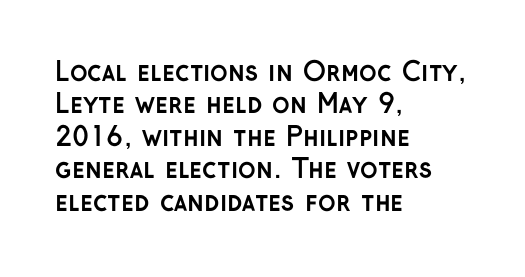
Q: Is the text bold? A: Yes.
Q: Is the text italic (slanted)? A: No, it is upright.
Q: Is the text underlined? A: No.
Q: How is the paragraph aligned? A: Left-aligned.
Q: Is the spacing between letters normal or unusually wide? A: Normal.
Q: Is the spacing between lines tight, normal or loose? A: Normal.
